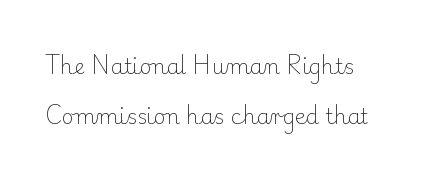
Q: Is the text bold? A: No.
Q: Is the text italic (slanted)? A: No, it is upright.
Q: Is the text underlined? A: No.
Q: How is the paragraph aligned? A: Left-aligned.
Q: Is the spacing between letters normal or unusually wide? A: Normal.
Q: Is the spacing between lines tight, normal or loose? A: Loose.
